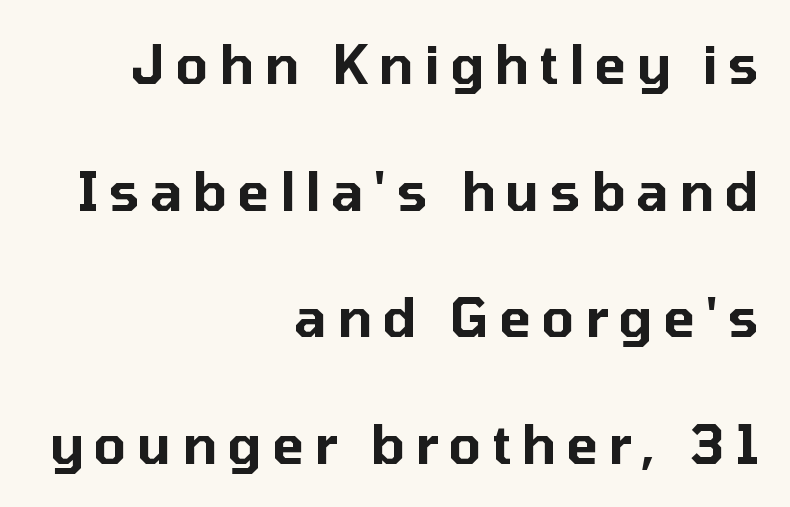
A typesetter would call this proportional, since set widths differ per character. Just letters on the line, the space beneath them empty. This is sans-serif lettering, the kind often seen on screens and signage. The lettering stays uniformly vertical, giving the passage a roman look. Each new line begins a long way beneath the previous one.
